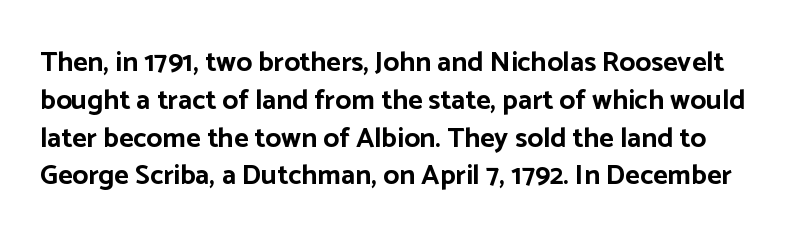
The image shows 28 px bold sans-serif type, upright; set normal line spacing (1.35x), normal letter spacing, not underlined; low stroke contrast and a medium x-height.
